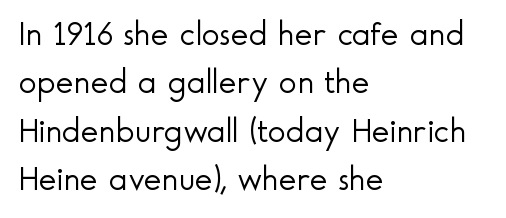
Glance below the letters and you will spot only blank space. A sans-serif font was chosen for this passage. A student would call this left alignment; a typographer would say flush left, rag right. Does the leading feel generous? No, just average.
